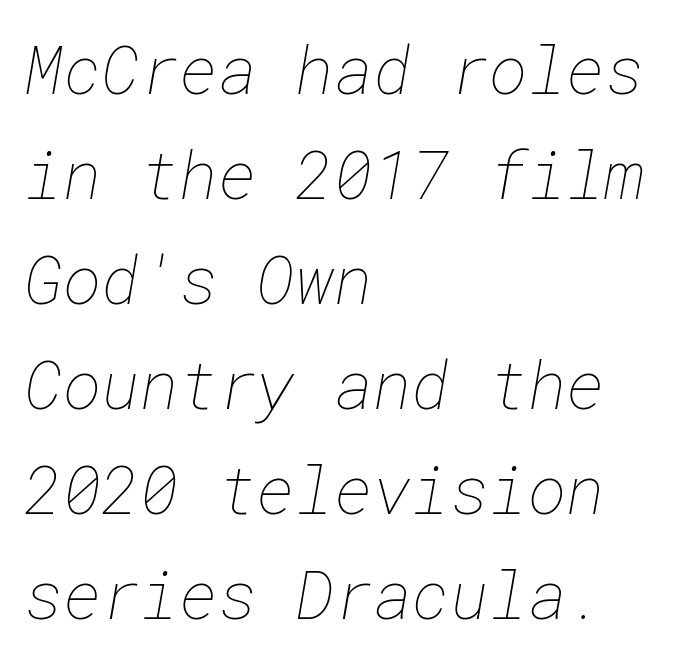
The image shows 66 px thin type; set left-aligned, normal line spacing (1.59x), normal letter spacing, not underlined; low stroke contrast and a medium x-height.
